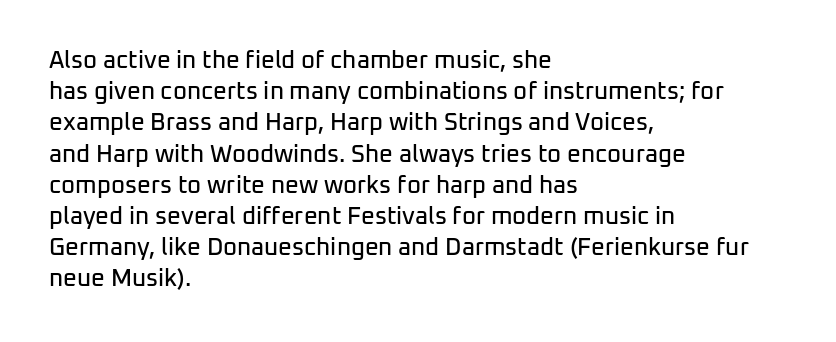
Q: Is the text italic (slanted)? A: No, it is upright.
Q: Is the text underlined? A: No.
Q: How is the paragraph aligned? A: Left-aligned.
Q: Is the spacing between letters normal or unusually wide? A: Normal.
Q: Is the spacing between lines tight, normal or loose? A: Normal.
